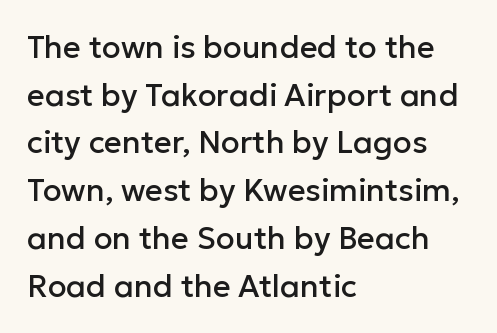
Designer's note — italics off, roman on. Glance below the letters and you will spot only blank space. The tracking reads as untouched default to a designer's eye. These lines are rendered in a variable-pitch font.
